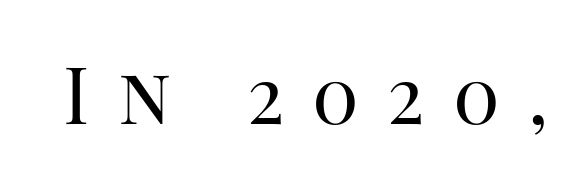
{"serif": "yes", "italic": "no", "bold": "no", "weight": "regular", "width": "normal", "stroke_contrast": "high", "x_height": "large", "monospaced": "no", "underline": "no", "letter_spacing": "wide", "letter_spacing_em": 0.36, "glyph_px": 78}
